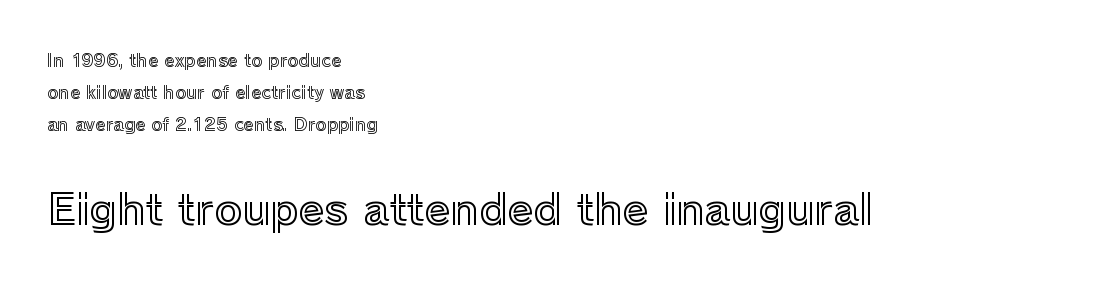
The letters stand upright; this is a roman face. Visually the block forms a straight wall on the left and a jagged coastline on the right. Visually, the bottom section dominates because its glyphs are scaled up. Character widths vary here, with narrow letters taking less room than wide ones. Clear beneath every line of the passage.
